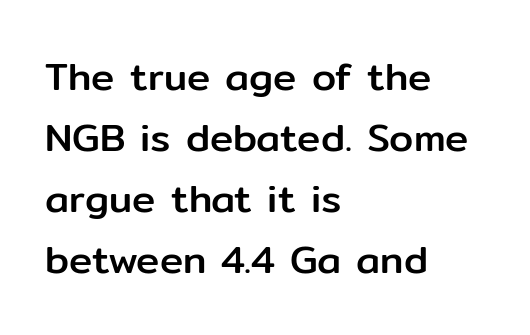
{"serif": "no", "italic": "no", "width": "normal", "stroke_contrast": "low", "x_height": "medium", "monospaced": "no", "underline": "no", "align": "left", "line_spacing": "normal", "line_spacing_ratio": 1.56, "letter_spacing": "normal", "letter_spacing_em": 0.0, "glyph_px": 39}
